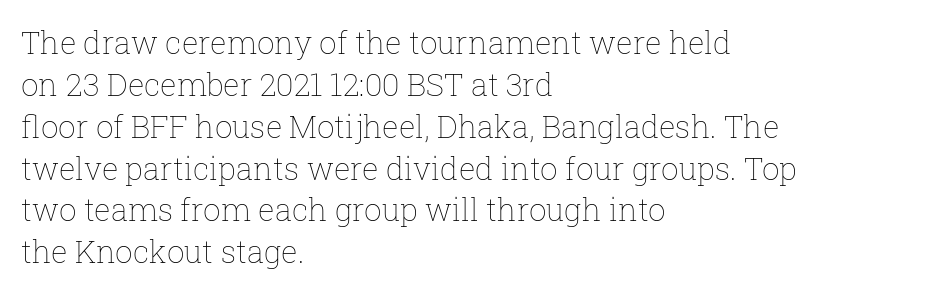
Heaviness? Minimal to ordinary, like unemphasized prose. A clean baseline with only descenders dipping below it. Think of a printed novel: that variable character pitch is what you see here. Tracking here is standard; glyphs follow each other at the usual distance. Nope, not italic — everything's standing straight.
